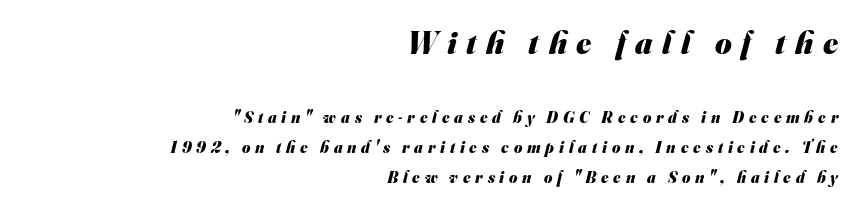
Q: Is the text bold? A: Yes.
Q: Is the typeface a serif or a sans-serif typeface? A: Sans-serif.
Q: Is the text underlined? A: No.
Q: How is the paragraph aligned? A: Right-aligned.
Q: Is the spacing between letters normal or unusually wide? A: Unusually wide.
Q: Which block of text is set in a larger size, the first (top) or the second (bottom)? A: The first (top) one.
Q: Width (condensed, normal, or wide)? A: Normal.
Q: Stroke contrast? A: Medium.
Q: x-height? A: Small.
Q: Monospaced? A: No.
